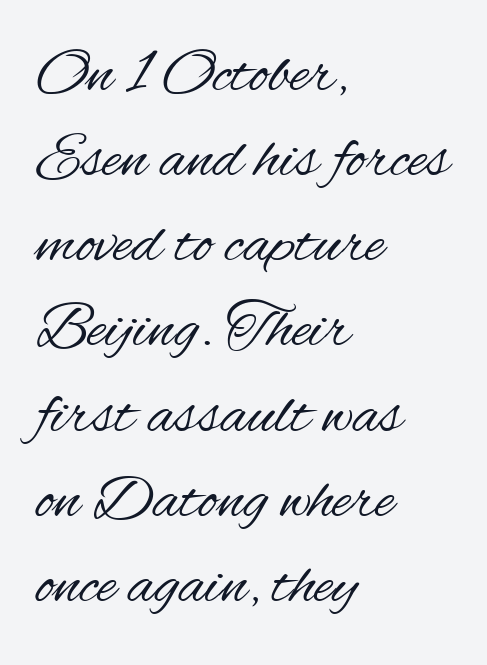
Leading: standard. The rendering shows plain stroke endings on the letterforms — a sans-serif design. Each row of text sits above clean, open space. Here the glyphs are tracked normally, forming tight word shapes.
